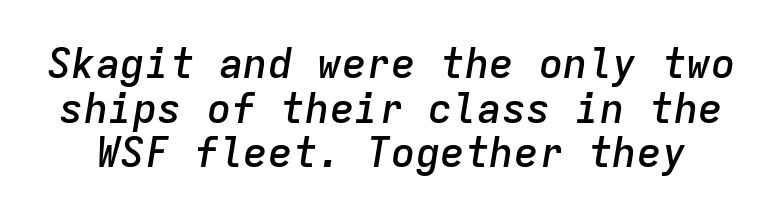
{"italic": "yes", "lean": "right", "slant_degrees": 9, "bold": "semi", "weight": "semibold", "width": "normal", "stroke_contrast": "low", "x_height": "medium", "monospaced": "yes", "underline": "no", "line_spacing": "tight", "line_spacing_ratio": 1.09, "letter_spacing": "normal", "letter_spacing_em": 0.0, "glyph_px": 41}
